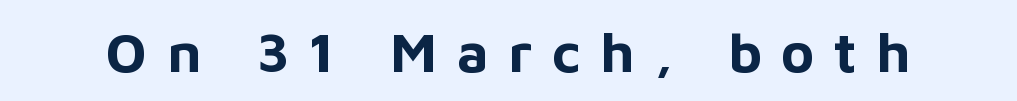
The image shows 56 px bold sans-serif type, upright; set unusually wide letter spacing (+0.35 em), not underlined; low stroke contrast and a medium x-height.
